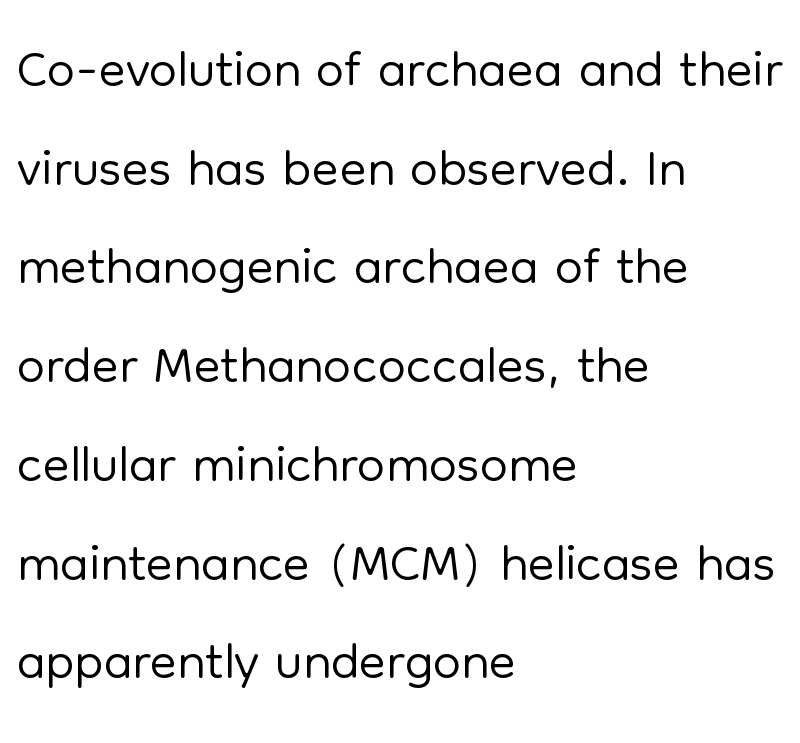
Q: Is the text bold? A: No.
Q: Is the text italic (slanted)? A: No, it is upright.
Q: Is the typeface a serif or a sans-serif typeface? A: Sans-serif.
Q: Is the text underlined? A: No.
Q: How is the paragraph aligned? A: Left-aligned.
Q: Is the spacing between letters normal or unusually wide? A: Normal.
Q: Is the spacing between lines tight, normal or loose? A: Normal.
Q: Width (condensed, normal, or wide)? A: Normal.
Q: Stroke contrast? A: Low.
Q: x-height? A: Medium.
Q: Monospaced? A: No.
